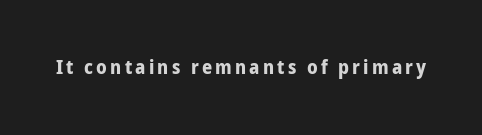
Q: Is the text bold? A: Yes.
Q: Is the text italic (slanted)? A: No, it is upright.
Q: Is the text underlined? A: No.
